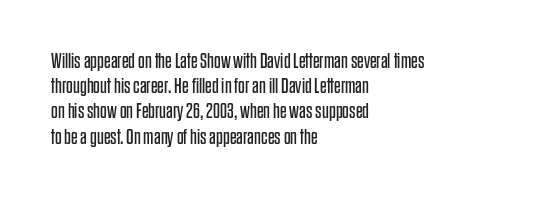
{"italic": "no", "bold": "no", "underline": "no", "align": "left", "line_spacing_ratio": 1.2, "letter_spacing": "normal", "letter_spacing_em": 0.0, "glyph_px": 21}
